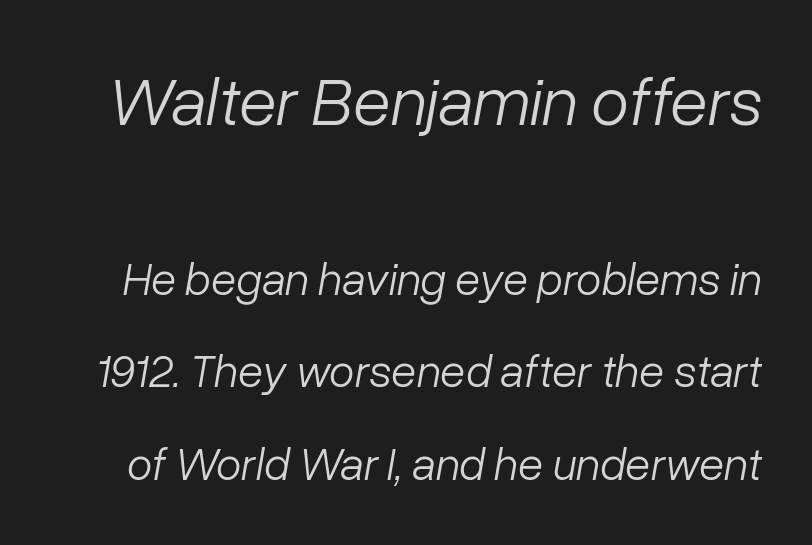
{"italic": "yes", "lean": "right", "slant_degrees": 10, "bold": "no", "weight": "light", "width": "normal", "stroke_contrast": "low", "x_height": "medium", "monospaced": "no", "underline": "no", "line_spacing": "loose", "line_spacing_ratio": 2.01, "letter_spacing": "normal", "letter_spacing_em": 0.0, "larger_block": "first", "size_ratio": 1.5, "glyph_px": 69}
